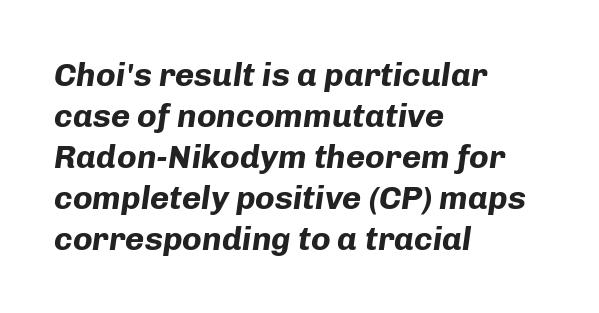
The string is rendered with underlining switched off. Varying glyph widths throughout — classic text-font behaviour. Visually the block forms a straight wall on the left and a jagged coastline on the right. Compared with typical body copy, the letter spacing here is the same.
